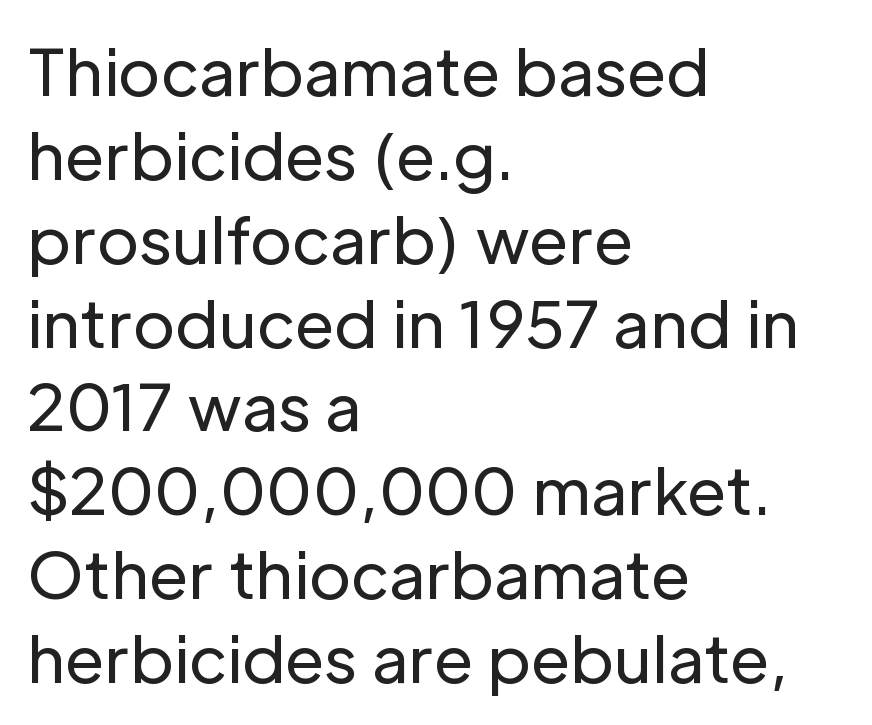
Does the lettering tilt? It doesn't — this is upright. I'd call this a sans setting — the letters go barefoot. This reads as an unemphasized weight, regular at the heaviest. Interline gaps are of average width in this sample. Letter spacing: default.
